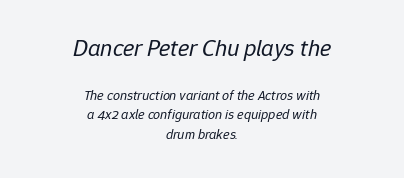
The image shows 24 px text type, italic (leaning right); set centered, normal line spacing (1.4x), normal letter spacing, not underlined; the first (top) block is 1.71x larger.
